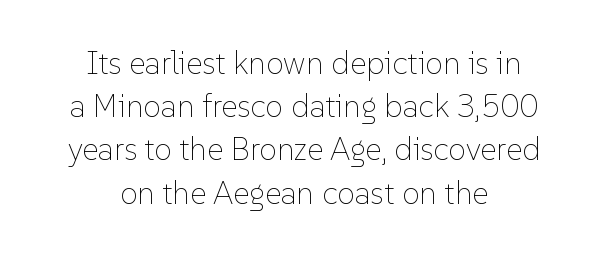
Q: Is the text bold? A: No.
Q: Is the text italic (slanted)? A: No, it is upright.
Q: Is the text underlined? A: No.
Q: How is the paragraph aligned? A: Centered.
Q: Is the spacing between letters normal or unusually wide? A: Normal.
Q: Is the spacing between lines tight, normal or loose? A: Normal.
Q: Width (condensed, normal, or wide)? A: Normal.
Q: Stroke contrast? A: Low.
Q: x-height? A: Medium.
Q: Monospaced? A: No.
